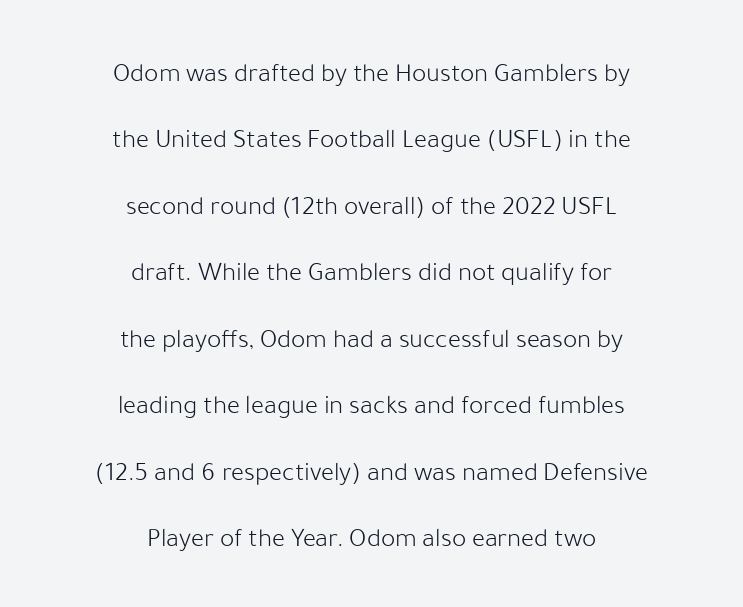
{"italic": "no", "bold": "no", "underline": "no", "align": "center", "line_spacing": "loose", "line_spacing_ratio": 2.46, "letter_spacing": "normal", "letter_spacing_em": 0.0, "glyph_px": 27}
